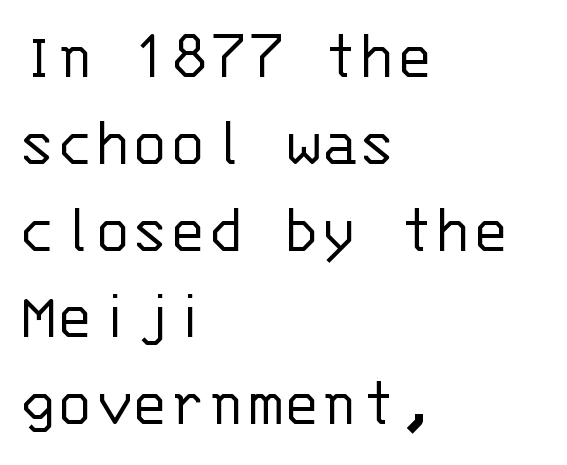
{"serif": "no", "italic": "no", "bold": "no", "weight": "light", "width": "normal", "stroke_contrast": "low", "x_height": "large", "monospaced": "yes", "underline": "no", "align": "left", "line_spacing_ratio": 1.24, "letter_spacing": "normal", "letter_spacing_em": 0.0, "glyph_px": 70}
